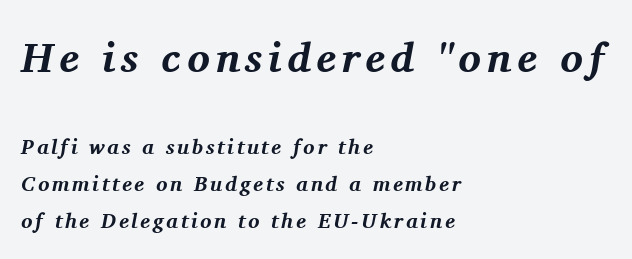
Q: Is the text bold? A: Yes.
Q: Is the text italic (slanted)? A: Yes, it leans right by about 11 degrees.
Q: Is the typeface a serif or a sans-serif typeface? A: Serif.
Q: Is the text underlined? A: No.
Q: How is the paragraph aligned? A: Left-aligned.
Q: Which block of text is set in a larger size, the first (top) or the second (bottom)? A: The first (top) one.
Q: Width (condensed, normal, or wide)? A: Normal.
Q: Stroke contrast? A: Medium.
Q: x-height? A: Medium.
Q: Monospaced? A: No.
